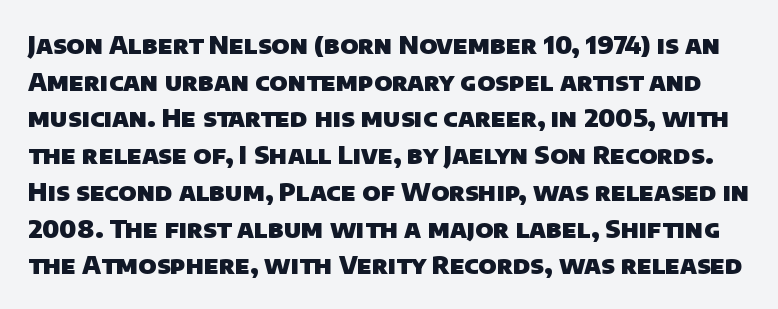
Short note: letters normally spaced. A bare baseline throughout the passage. Normally led — the rows are evenly, conventionally spaced. Summary of weight: heavy, a full bold.
